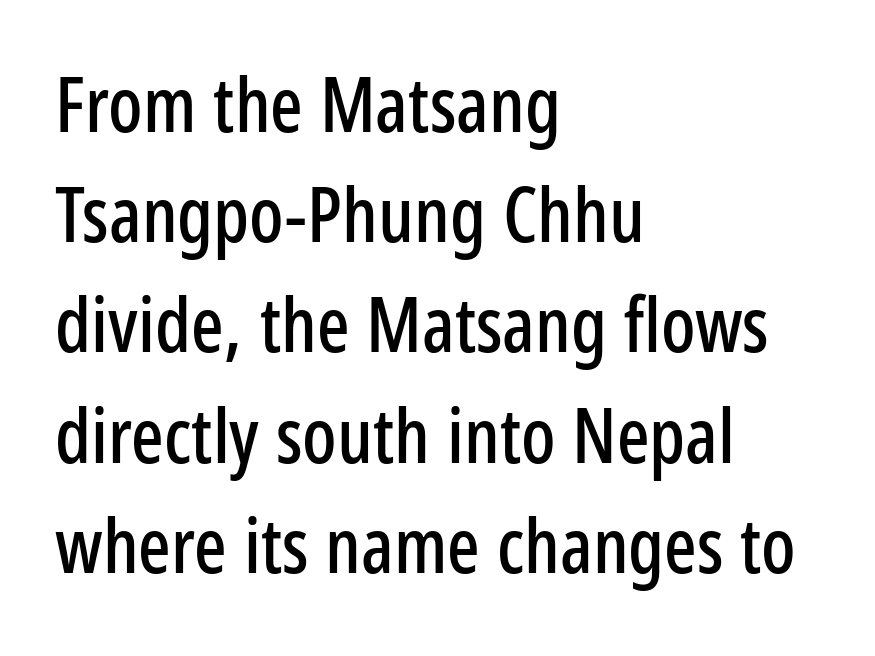
{"serif": "no", "italic": "no", "width": "condensed", "stroke_contrast": "low", "x_height": "medium", "monospaced": "no", "underline": "no", "align": "left", "line_spacing": "normal", "line_spacing_ratio": 1.45, "letter_spacing": "normal", "letter_spacing_em": 0.0, "glyph_px": 76}
